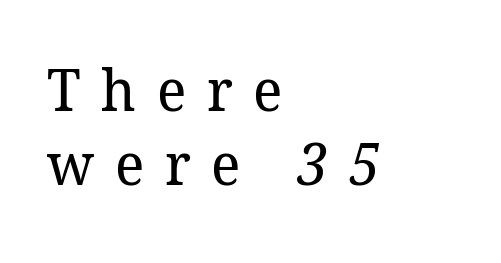
The image shows 59 px regular-weight serif type; set left-aligned, normal line spacing (1.26x), unusually wide letter spacing (+0.35 em), not underlined; low stroke contrast and a medium x-height.
